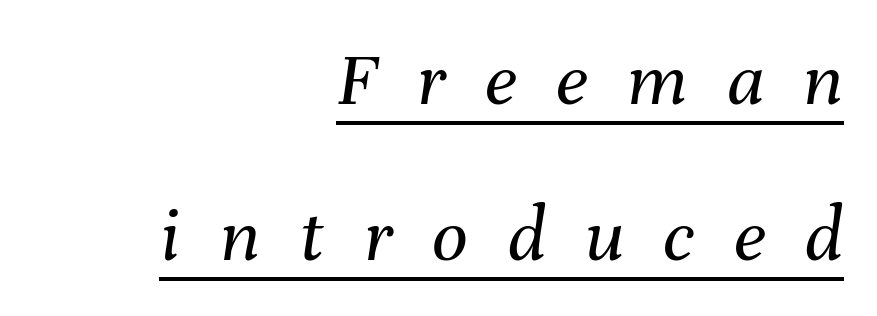
Successive baselines arrive slowly, with a big drop between each. The tracking reads as deliberately expanded to a designer's eye. The letters advance in unequal steps, a hallmark of proportional type. On a weight scale, this lands at 450 or below.
